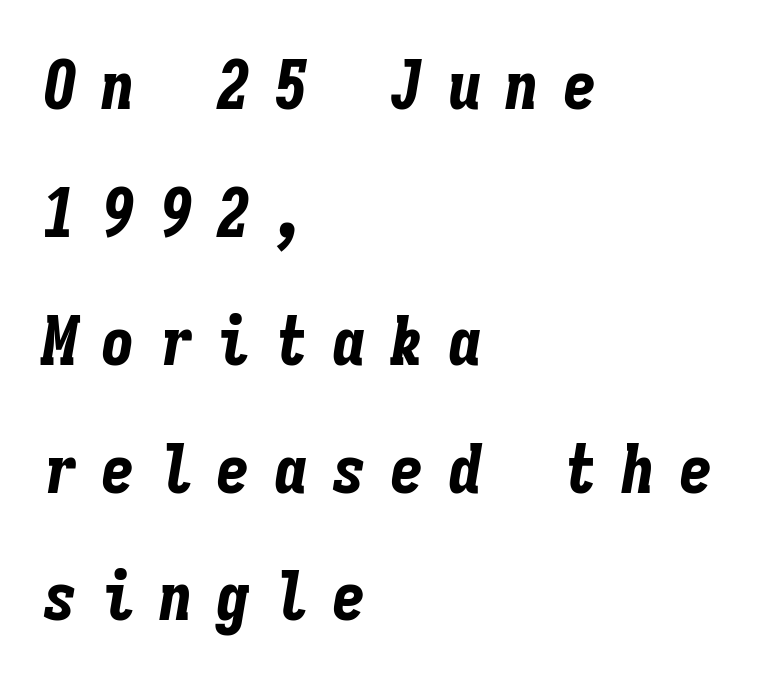
Q: Is the text bold? A: Yes.
Q: Is the text italic (slanted)? A: Yes, it leans right by about 9 degrees.
Q: Is the text underlined? A: No.
Q: How is the paragraph aligned? A: Left-aligned.
Q: Is the spacing between letters normal or unusually wide? A: Unusually wide.
Q: Width (condensed, normal, or wide)? A: Condensed.
Q: Stroke contrast? A: Low.
Q: x-height? A: Medium.
Q: Monospaced? A: Yes.
